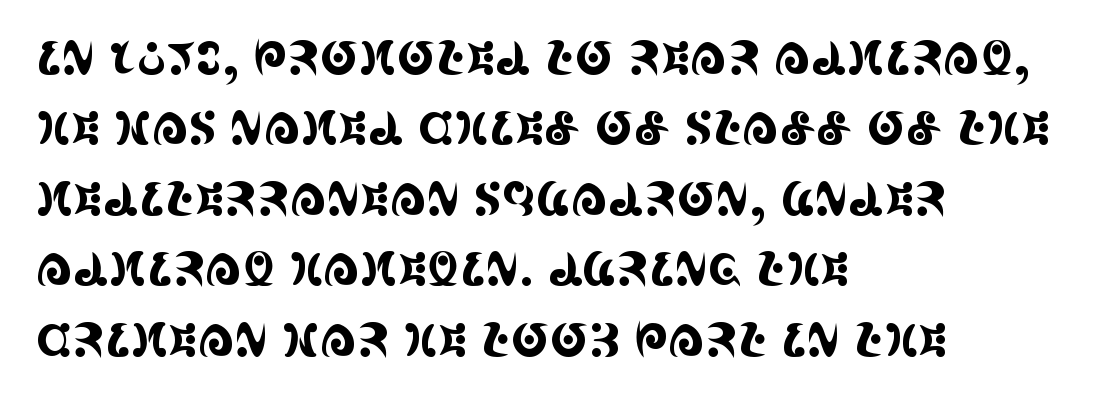
The image shows 46 px condensed serif type, upright; set left-aligned, normal line spacing (1.53x), normal letter spacing, not underlined; a large x-height.
